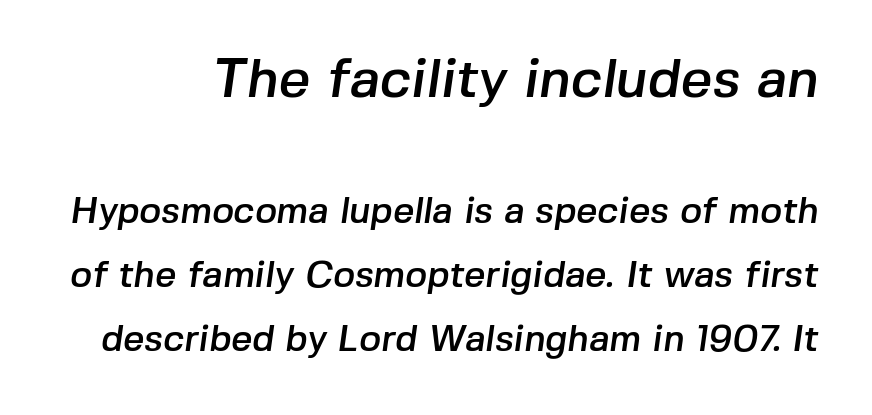
Q: Is the typeface a serif or a sans-serif typeface? A: Sans-serif.
Q: Is the text underlined? A: No.
Q: Is the spacing between letters normal or unusually wide? A: Normal.
Q: Which block of text is set in a larger size, the first (top) or the second (bottom)? A: The first (top) one.
Q: Width (condensed, normal, or wide)? A: Normal.
Q: Stroke contrast? A: Low.
Q: x-height? A: Medium.
Q: Monospaced? A: No.
